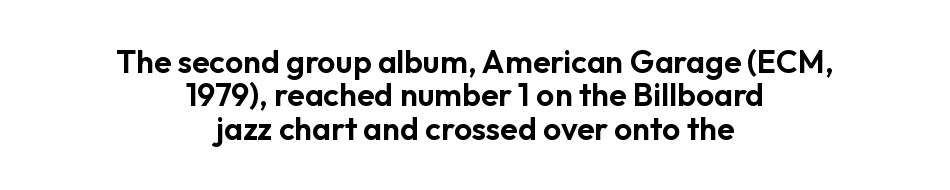
The image shows 32 px sans-serif type, upright; set centered, tight line spacing (1.04x), normal letter spacing, not underlined; low stroke contrast and a medium x-height.
